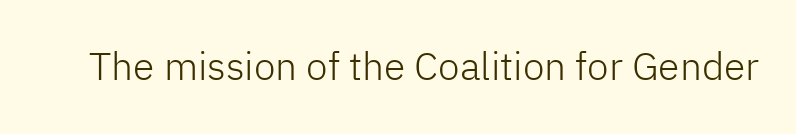
The letters advance in unequal steps, a hallmark of proportional type. Type style note: lacks serifs. Compared with typical body copy, the letter spacing here is the same. Heft: none added — not bold. Notice how the stems are strictly vertical — no italics here. Beneath every word, the page is bare.
